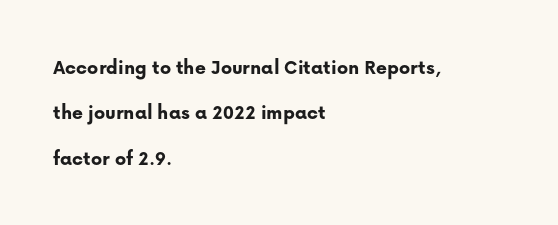
Q: Is the text bold? A: Yes.
Q: Is the text italic (slanted)? A: No, it is upright.
Q: Is the text underlined? A: No.
Q: How is the paragraph aligned? A: Left-aligned.
Q: Is the spacing between letters normal or unusually wide? A: Normal.
Q: Is the spacing between lines tight, normal or loose? A: Loose.
